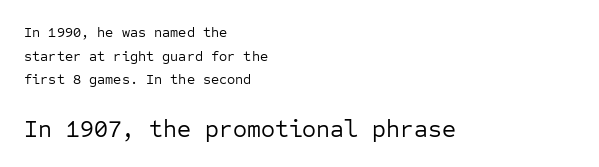
Q: Is the text bold? A: No.
Q: Is the text italic (slanted)? A: No, it is upright.
Q: Is the text underlined? A: No.
Q: How is the paragraph aligned? A: Left-aligned.
Q: Is the spacing between letters normal or unusually wide? A: Normal.
Q: Is the spacing between lines tight, normal or loose? A: Normal.
Q: Which block of text is set in a larger size, the first (top) or the second (bottom)? A: The second (bottom) one.
